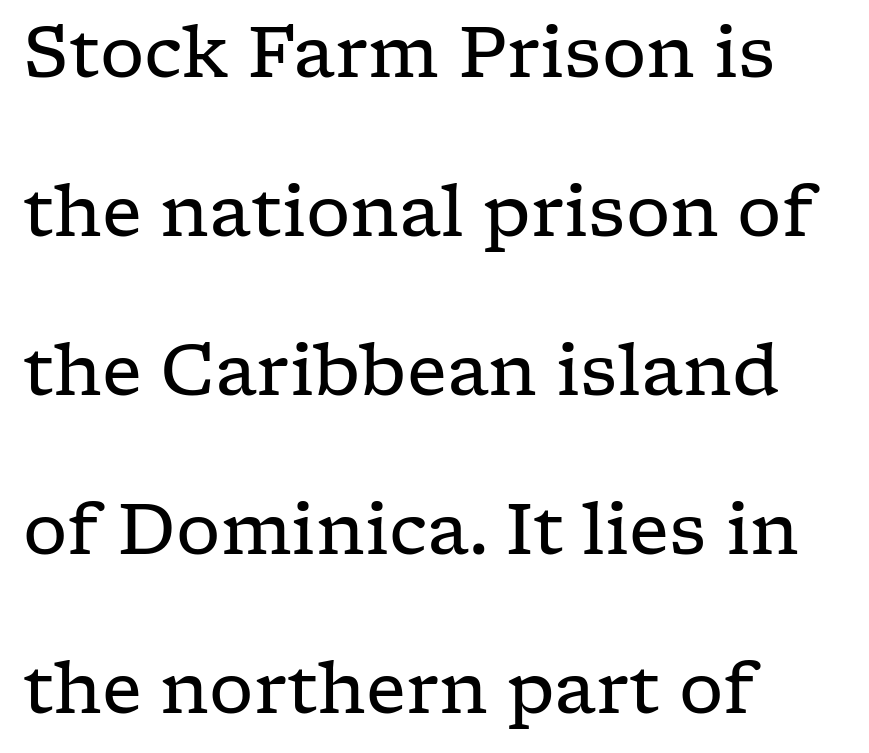
{"serif": "yes", "italic": "no", "bold": "no", "weight": "regular", "width": "wide", "stroke_contrast": "low", "x_height": "medium", "monospaced": "no", "underline": "no", "align": "left", "line_spacing": "loose", "line_spacing_ratio": 2.27, "letter_spacing": "normal", "letter_spacing_em": 0.0, "glyph_px": 70}
